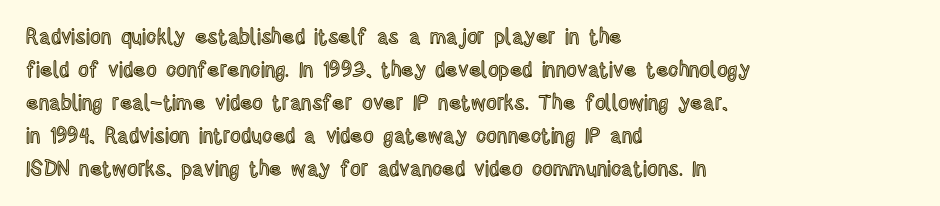
{"italic": "no", "underline": "no", "align": "left", "line_spacing": "normal", "line_spacing_ratio": 1.57, "letter_spacing": "normal", "letter_spacing_em": 0.0, "glyph_px": 21}
